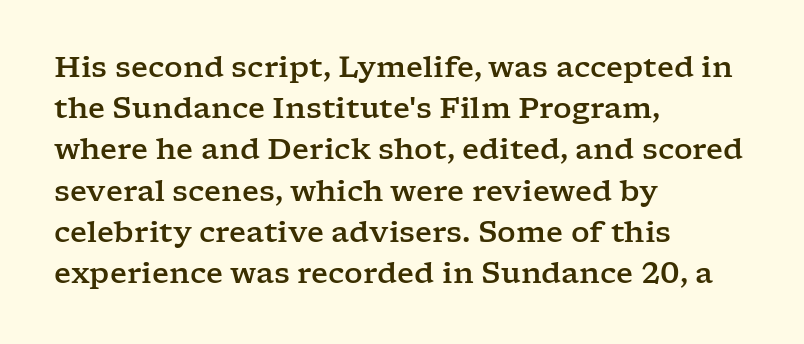
The image shows 29 px wide serif type, upright; set left-aligned, normal line spacing (1.42x), normal letter spacing, not underlined; low stroke contrast and a medium x-height.
